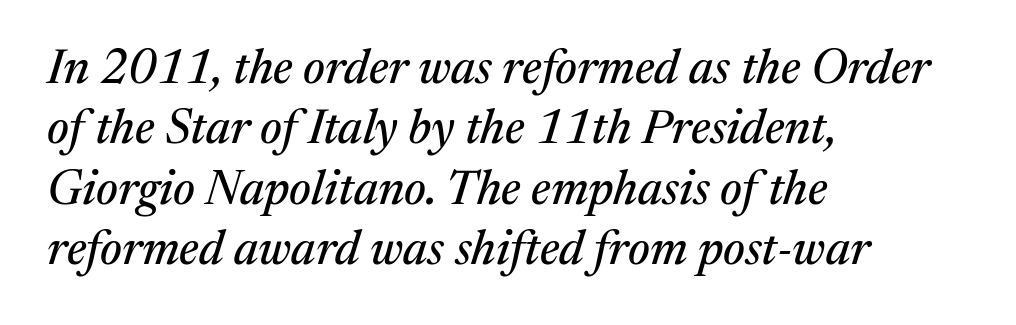
The image shows 48 px serif type, italic (leaning right); set left-aligned, normal line spacing (1.26x), normal letter spacing, not underlined; medium stroke contrast and a medium x-height.
